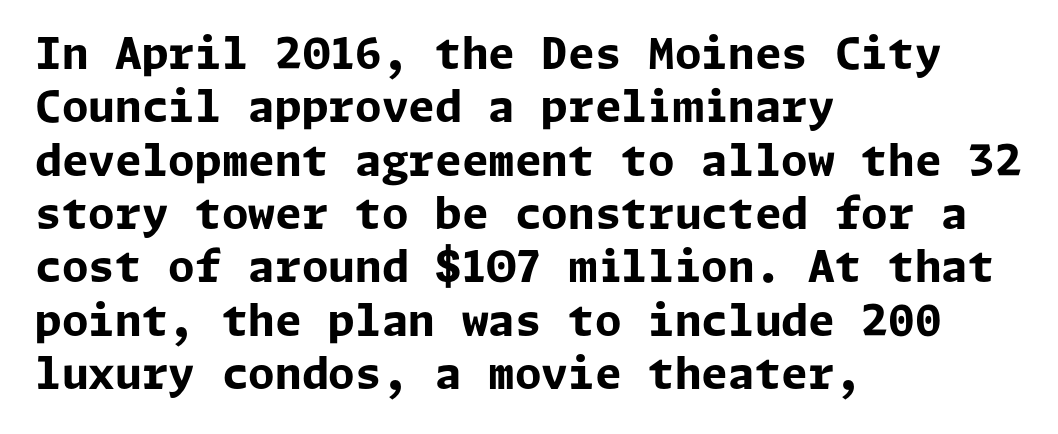
{"serif": "no", "italic": "no", "bold": "yes", "weight": "bold", "width": "normal", "stroke_contrast": "low", "x_height": "medium", "underline": "no", "align": "left", "line_spacing_ratio": 1.24, "letter_spacing": "normal", "letter_spacing_em": 0.0, "glyph_px": 43}
